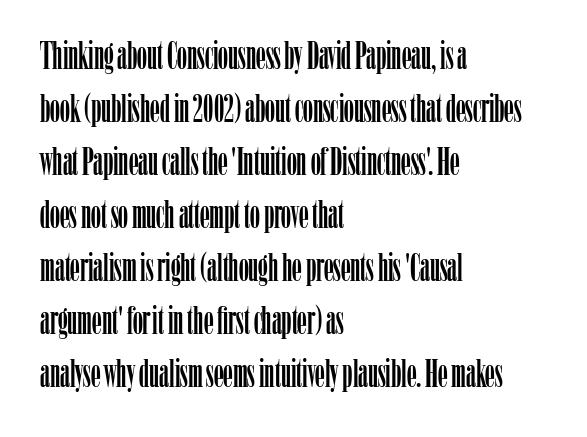
Q: Is the text italic (slanted)? A: No, it is upright.
Q: Is the typeface a serif or a sans-serif typeface? A: Serif.
Q: Is the text underlined? A: No.
Q: How is the paragraph aligned? A: Left-aligned.
Q: Is the spacing between letters normal or unusually wide? A: Normal.
Q: Is the spacing between lines tight, normal or loose? A: Normal.
Q: Width (condensed, normal, or wide)? A: Condensed.
Q: Stroke contrast? A: Low.
Q: x-height? A: Medium.
Q: Monospaced? A: No.
